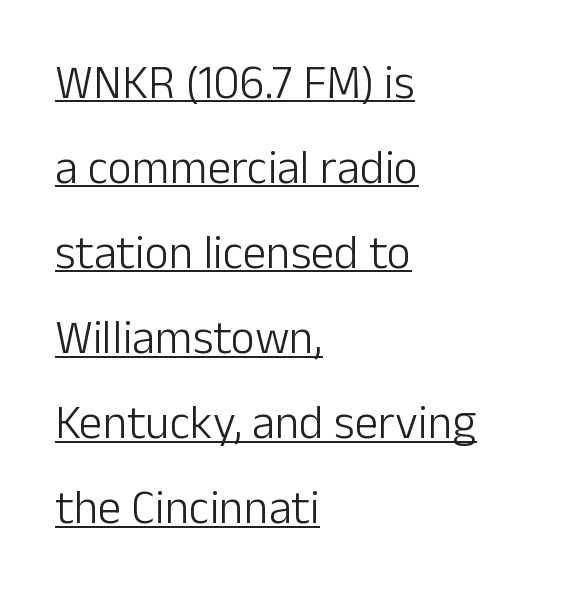
{"serif": "no", "italic": "no", "bold": "no", "weight": "light", "width": "normal", "stroke_contrast": "low", "x_height": "medium", "monospaced": "no", "underline": "yes", "align": "left", "line_spacing_ratio": 1.81, "letter_spacing": "normal", "letter_spacing_em": 0.0, "glyph_px": 47}
